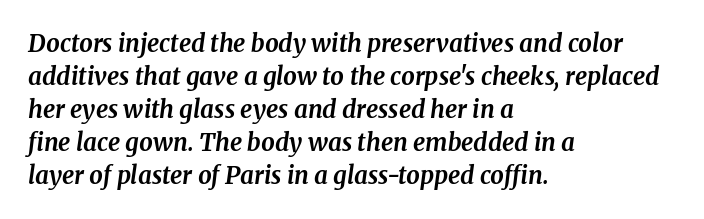
The image shows 24 px bold type, italic (leaning right); set left-aligned, normal line spacing (1.37x), normal letter spacing, not underlined.
